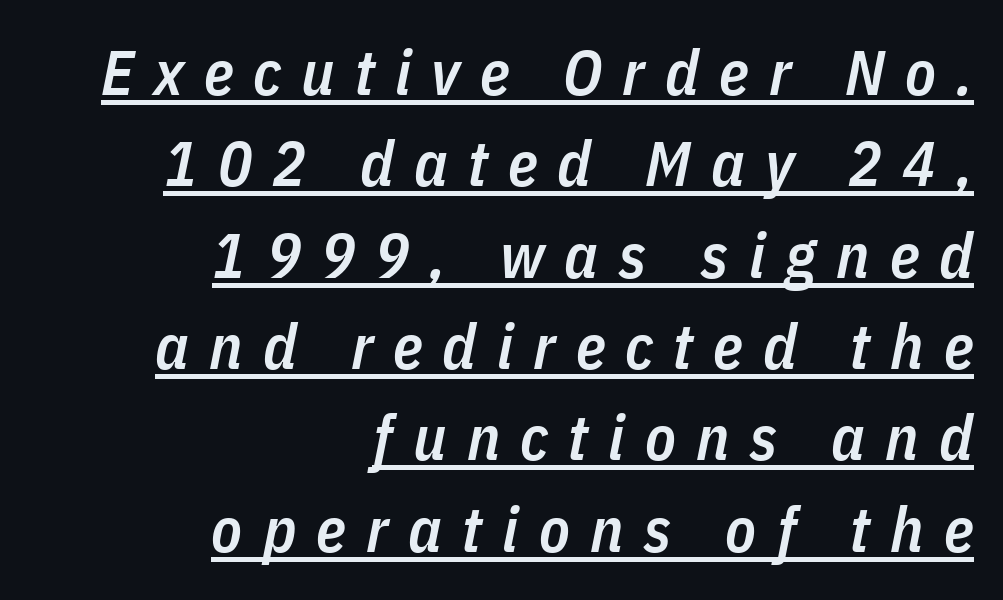
Q: Is the text bold? A: Semi-bold.
Q: Is the text italic (slanted)? A: Yes, it leans right by about 11 degrees.
Q: Is the text underlined? A: Yes.
Q: How is the paragraph aligned? A: Right-aligned.
Q: Is the spacing between letters normal or unusually wide? A: Unusually wide.
Q: Is the spacing between lines tight, normal or loose? A: Normal.
Q: Width (condensed, normal, or wide)? A: Condensed.
Q: Stroke contrast? A: Low.
Q: x-height? A: Medium.
Q: Monospaced? A: No.
